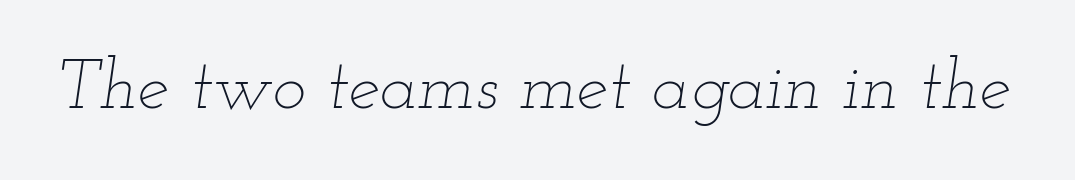
{"italic": "yes", "lean": "right", "slant_degrees": 12, "bold": "no", "weight": "thin", "width": "wide", "stroke_contrast": "low", "x_height": "small", "monospaced": "no", "underline": "no", "letter_spacing": "normal", "letter_spacing_em": 0.0, "glyph_px": 71}
